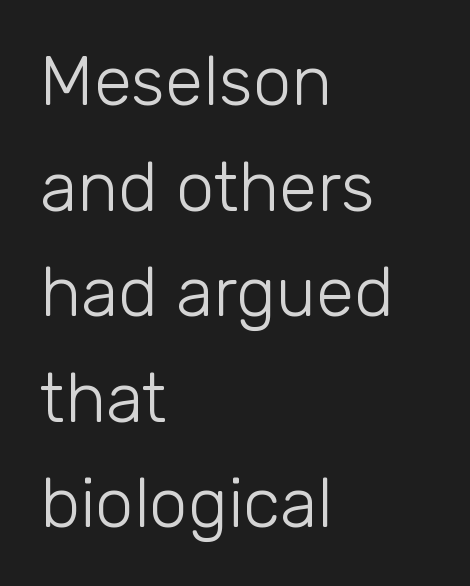
{"serif": "no", "italic": "no", "bold": "no", "weight": "light", "width": "normal", "stroke_contrast": "low", "x_height": "medium", "monospaced": "no", "underline": "no", "align": "left", "line_spacing": "normal", "line_spacing_ratio": 1.53, "letter_spacing": "normal", "letter_spacing_em": 0.0, "glyph_px": 69}
